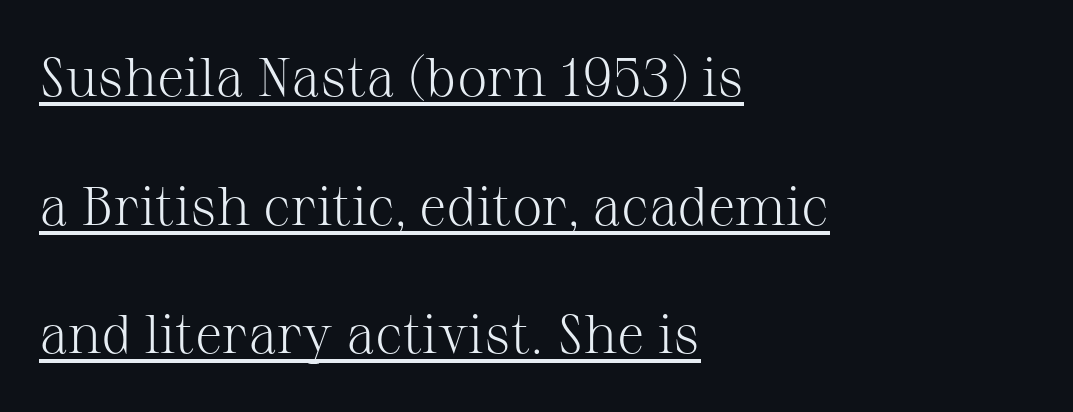
{"serif": "yes", "italic": "no", "bold": "no", "weight": "light", "width": "normal", "stroke_contrast": "medium", "x_height": "medium", "monospaced": "no", "underline": "yes", "align": "left", "line_spacing": "loose", "line_spacing_ratio": 2.34, "letter_spacing": "normal", "letter_spacing_em": 0.0, "glyph_px": 55}
